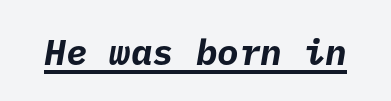
Q: Is the text bold? A: Yes.
Q: Is the typeface a serif or a sans-serif typeface? A: Sans-serif.
Q: Is the text underlined? A: Yes.
Q: Is the spacing between letters normal or unusually wide? A: Normal.
Q: Width (condensed, normal, or wide)? A: Normal.
Q: Stroke contrast? A: Low.
Q: x-height? A: Medium.
